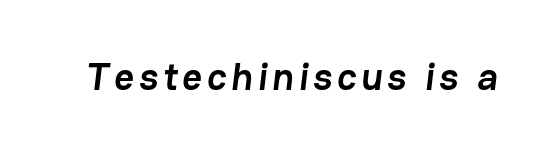
Students, this is bold: see how much ink each stroke carries. The passage shown is typeset with a sans-serif family. Each letter keeps its own natural width here, so spacing adapts to shape. Quick note: underline off.
